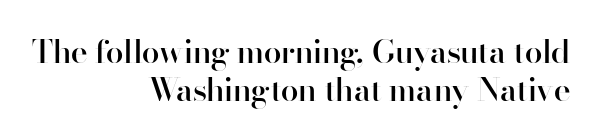
{"serif": "no", "italic": "no", "bold": "semi", "weight": "semibold", "width": "normal", "stroke_contrast": "high", "x_height": "small", "monospaced": "no", "underline": "no", "align": "right", "line_spacing_ratio": 1.19, "letter_spacing": "normal", "letter_spacing_em": 0.0, "glyph_px": 32}
